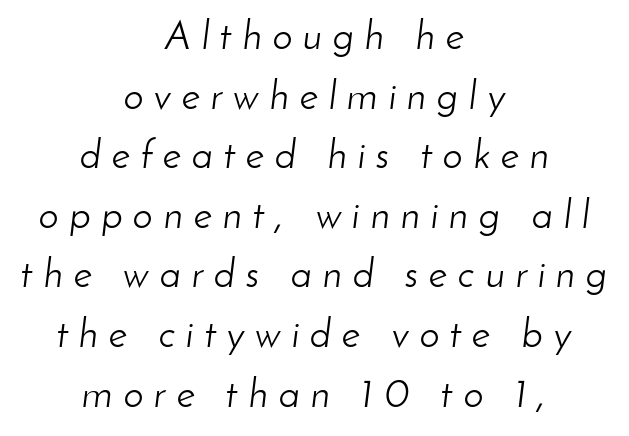
The image shows 40 px light type, italic (leaning right); set centered, normal line spacing (1.49x), unusually wide letter spacing (+0.27 em), not underlined; low stroke contrast and a small x-height.
